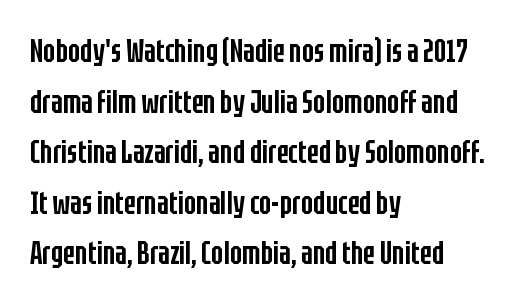
{"serif": "no", "italic": "no", "bold": "semi", "weight": "semibold", "width": "condensed", "stroke_contrast": "low", "x_height": "large", "monospaced": "no", "underline": "no", "align": "left", "line_spacing": "normal", "line_spacing_ratio": 1.58, "letter_spacing": "normal", "letter_spacing_em": 0.0, "glyph_px": 32}
